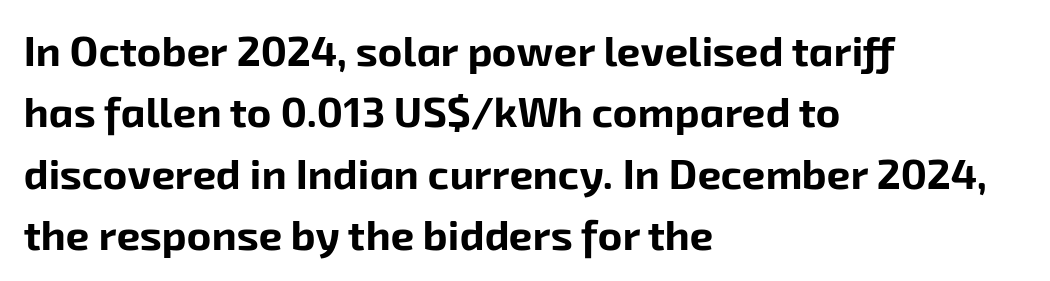
Heavy-handed strokes throughout: this text is bold. Nobody drew a line under any word here. The letterforms sit shoulder to shoulder at normal distance. The rendering anchors every line to the left-hand side. Spacing verdict: proportional, widths tailored to each character.
